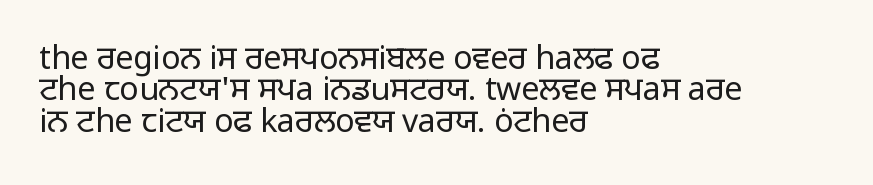
Proportional: the letters do not fall into vertical columns. Nothing heavy about these letters — not bold at all. Baseline-to-baseline distance is barely more than the letter height. Has an underline been added? It has not. The passage shown is typeset with a sans-serif family.
